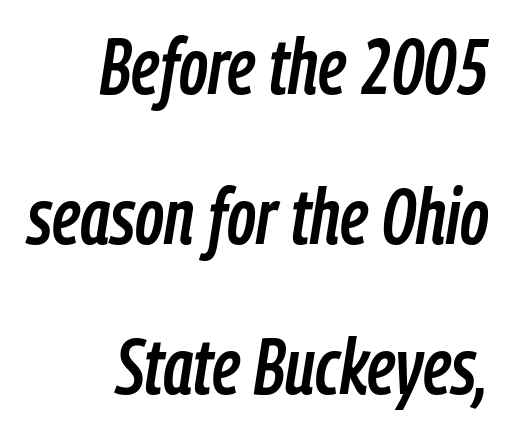
Q: Is the text italic (slanted)? A: Yes, it leans right by about 9 degrees.
Q: Is the text underlined? A: No.
Q: How is the paragraph aligned? A: Right-aligned.
Q: Is the spacing between letters normal or unusually wide? A: Normal.
Q: Is the spacing between lines tight, normal or loose? A: Loose.
Q: Width (condensed, normal, or wide)? A: Condensed.
Q: Stroke contrast? A: Low.
Q: x-height? A: Medium.
Q: Monospaced? A: No.
